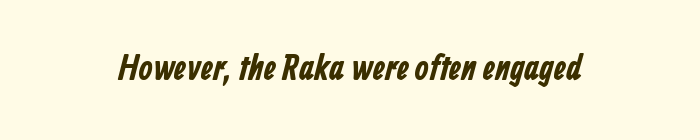
The image shows 36 px bold, condensed sans-serif type; set normal letter spacing, not underlined; low stroke contrast and a medium x-height.
